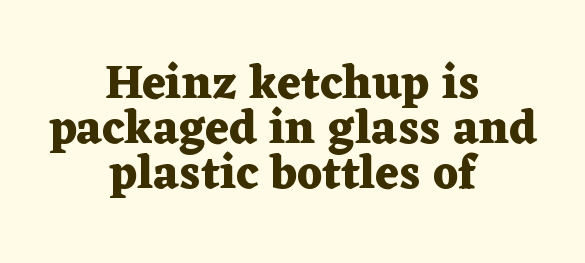
Q: Is the text bold? A: Yes.
Q: Is the text italic (slanted)? A: No, it is upright.
Q: Is the typeface a serif or a sans-serif typeface? A: Serif.
Q: Is the text underlined? A: No.
Q: How is the paragraph aligned? A: Centered.
Q: Is the spacing between letters normal or unusually wide? A: Normal.
Q: Is the spacing between lines tight, normal or loose? A: Tight.
Q: Width (condensed, normal, or wide)? A: Wide.
Q: Stroke contrast? A: Medium.
Q: x-height? A: Medium.
Q: Monospaced? A: No.
